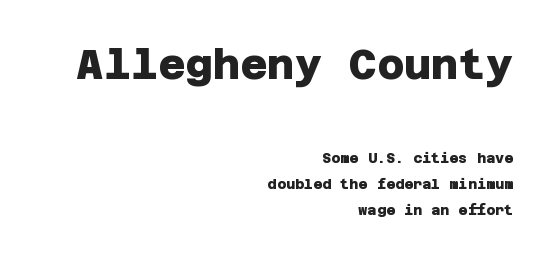
{"serif": "no", "bold": "yes", "weight": "heavy", "width": "normal", "stroke_contrast": "low", "x_height": "large", "underline": "no", "align": "right", "line_spacing_ratio": 1.83, "letter_spacing": "normal", "letter_spacing_em": 0.0, "larger_block": "first", "size_ratio": 3.0, "glyph_px": 42}
